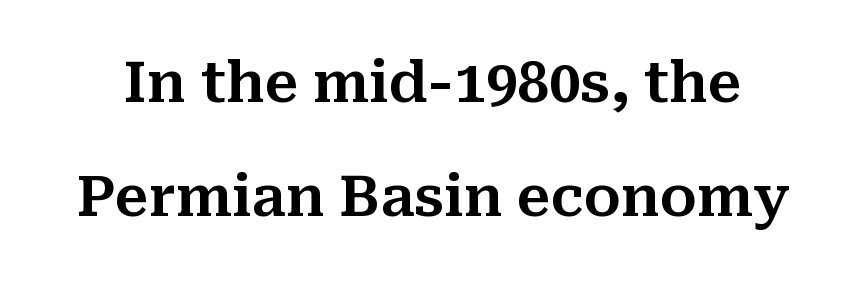
Nobody touched the tracking dial on this one. Nobody drew a line under any word here. Posture: vertical. Serif or sans? Serif — the stroke terminals have little feet. Think of a printed novel: that variable character pitch is what you see here. The rendering uses a large line-height, opening up the rows.
